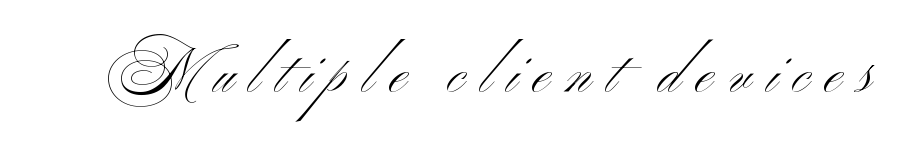
Descenders are the only things crossing below the line. To sum up the face: it is a sans, with no serifs. Observe the wide spacing: letters keep a clear distance from each other. Stems and bowls with no extra thickness — not bold. Is this a fixed-width face? No — the glyphs have proportional, varying widths.
